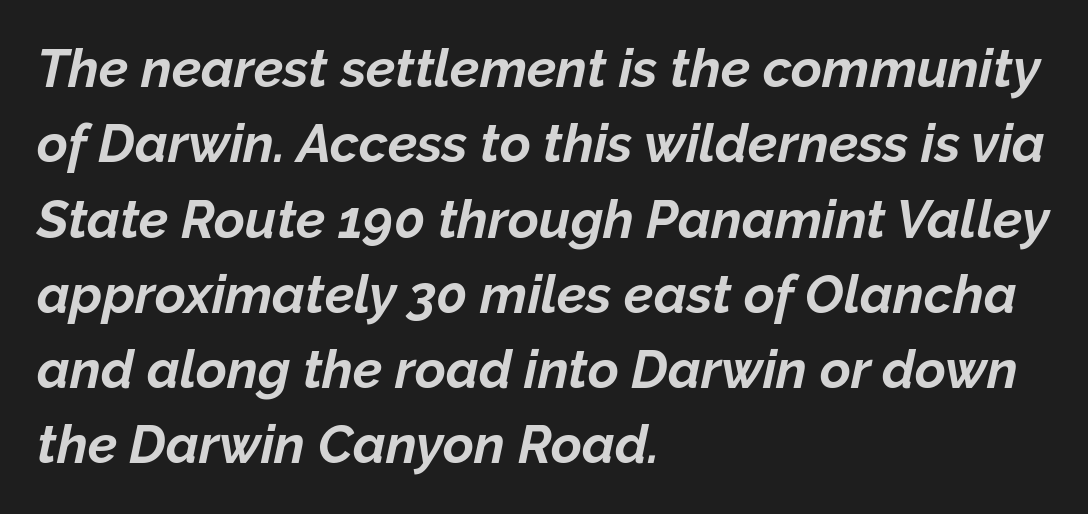
Q: Is the text bold? A: Yes.
Q: Is the text italic (slanted)? A: Yes, it leans right by about 12 degrees.
Q: Is the text underlined? A: No.
Q: How is the paragraph aligned? A: Left-aligned.
Q: Is the spacing between letters normal or unusually wide? A: Normal.
Q: Is the spacing between lines tight, normal or loose? A: Normal.
Q: Width (condensed, normal, or wide)? A: Normal.
Q: Stroke contrast? A: Low.
Q: x-height? A: Medium.
Q: Monospaced? A: No.
